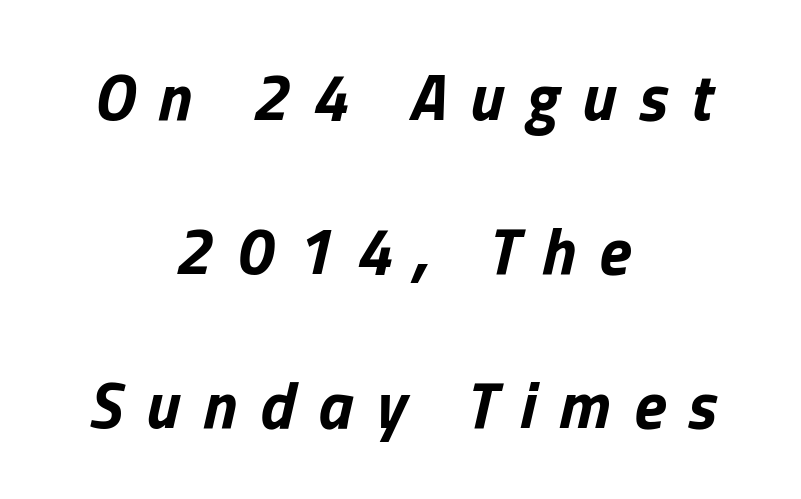
The image shows 66 px bold type, italic (leaning right); set centered, loose line spacing (2.33x), unusually wide letter spacing (+0.35 em), not underlined; low stroke contrast and a medium x-height.
